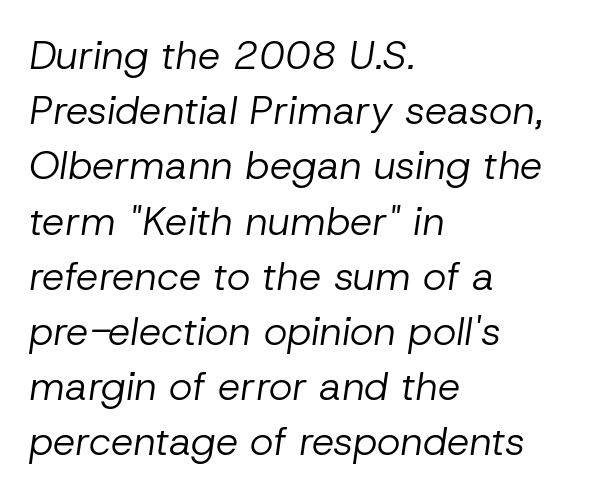
Q: Is the text bold? A: No.
Q: Is the text italic (slanted)? A: Yes, it leans right by about 8 degrees.
Q: Is the text underlined? A: No.
Q: How is the paragraph aligned? A: Left-aligned.
Q: Is the spacing between letters normal or unusually wide? A: Normal.
Q: Is the spacing between lines tight, normal or loose? A: Normal.
Q: Width (condensed, normal, or wide)? A: Normal.
Q: Stroke contrast? A: Low.
Q: x-height? A: Medium.
Q: Monospaced? A: No.
